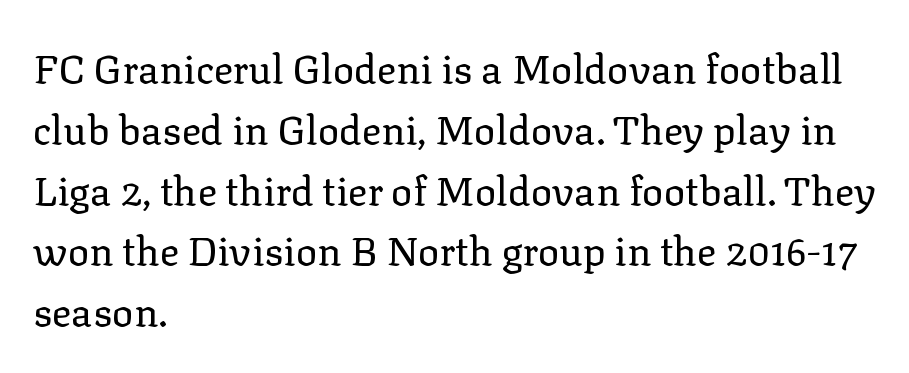
{"serif": "yes", "italic": "no", "bold": "no", "weight": "regular", "width": "normal", "stroke_contrast": "low", "x_height": "medium", "monospaced": "no", "underline": "no", "align": "left", "line_spacing": "normal", "line_spacing_ratio": 1.52, "letter_spacing": "normal", "letter_spacing_em": 0.0, "glyph_px": 40}
